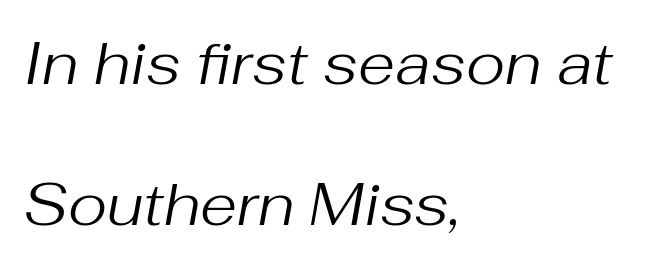
The image shows 60 px regular-weight type, italic (leaning right); set left-aligned, loose line spacing (2.35x), normal letter spacing, not underlined; medium stroke contrast and a medium x-height.
